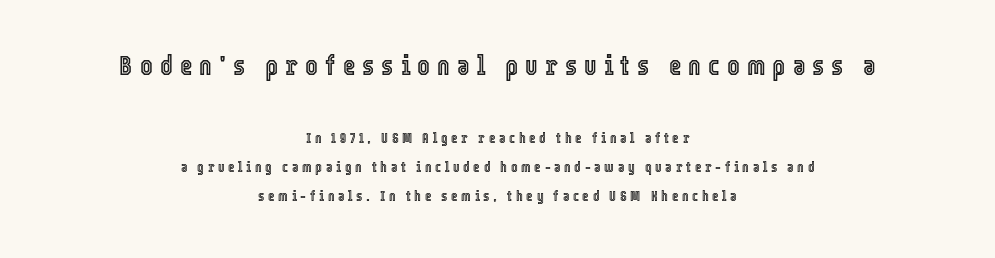
The image shows 27 px text type, upright; set centered, loose line spacing (2.08x), unusually wide letter spacing (+0.26 em), not underlined; the first (top) block is 1.93x larger.
